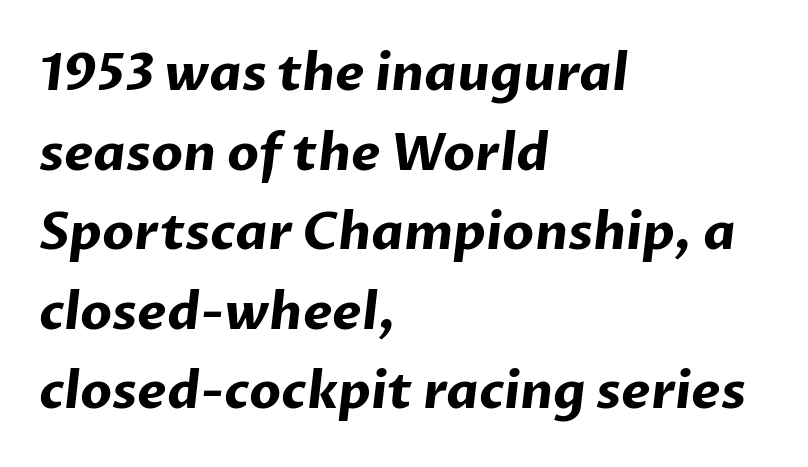
{"serif": "no", "bold": "yes", "weight": "bold", "width": "normal", "stroke_contrast": "low", "x_height": "medium", "monospaced": "no", "underline": "no", "align": "left", "line_spacing": "normal", "line_spacing_ratio": 1.56, "letter_spacing": "normal", "letter_spacing_em": 0.0, "glyph_px": 51}
